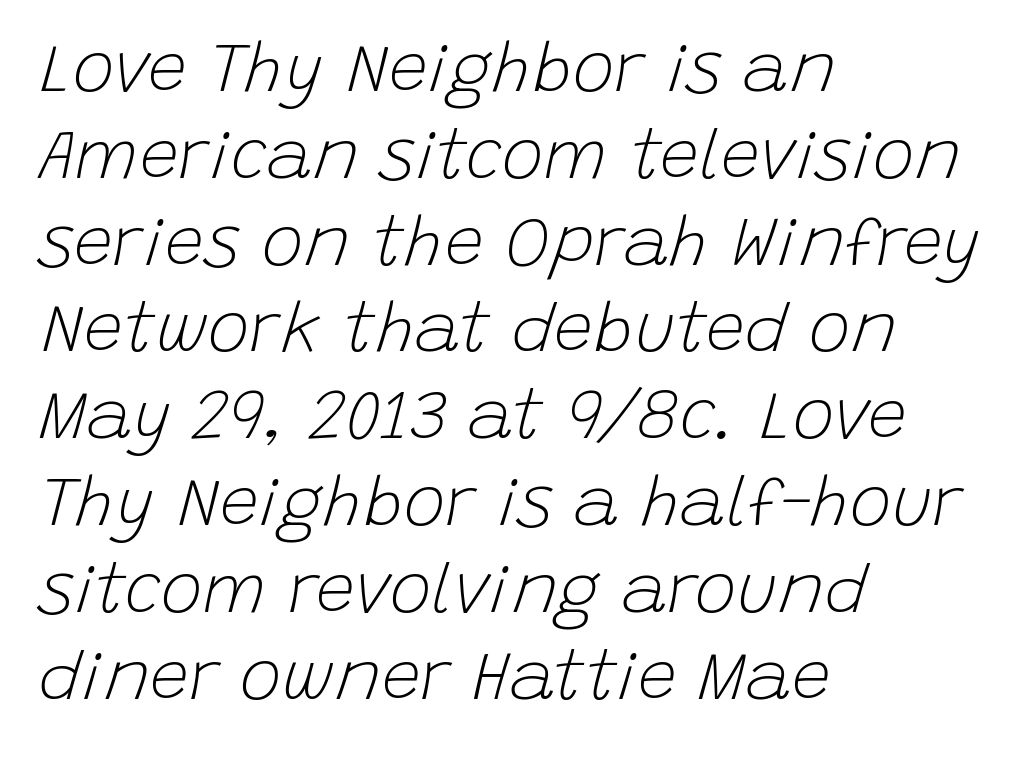
{"italic": "yes", "lean": "right", "slant_degrees": 15, "bold": "no", "weight": "light", "width": "normal", "stroke_contrast": "low", "x_height": "large", "monospaced": "no", "underline": "no", "align": "left", "line_spacing_ratio": 1.24, "letter_spacing": "normal", "letter_spacing_em": 0.0, "glyph_px": 70}
